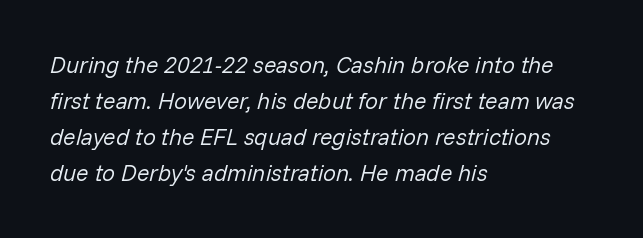
{"italic": "yes", "lean": "right", "slant_degrees": 14, "bold": "no", "underline": "no", "align": "left", "line_spacing": "normal", "line_spacing_ratio": 1.57, "letter_spacing": "normal", "letter_spacing_em": 0.0, "glyph_px": 23}
